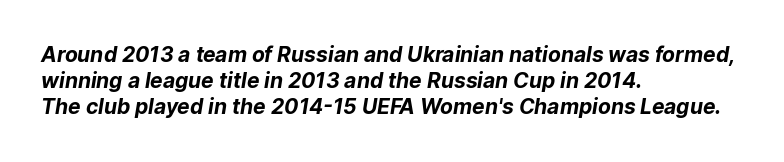
Standard letterfit; no display-style spreading of the glyphs. Look at the stroke-to-counter ratio: heavy, a bold. This rendering uses left alignment, leaving the right contour irregular. The gap between lines stays unmarked.
